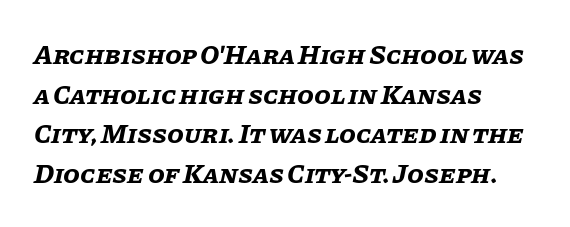
Line spacing here is normal. Alignment: flush left. When letters slant like this, we call the style italic. The passage shown has conventional tracking throughout. The strip under each line holds only bare page. Does the weight exceed regular? Yes, all the way to bold.
